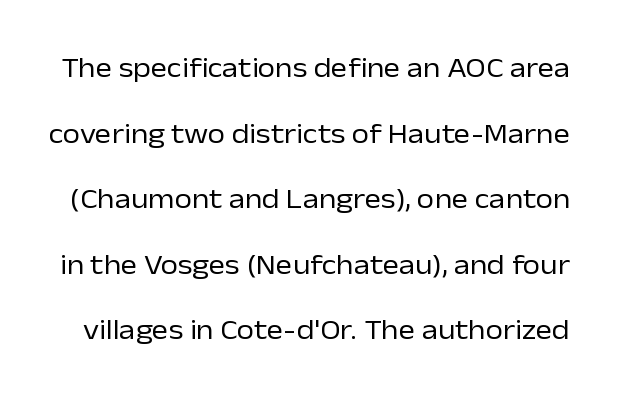
The image shows 28 px regular-weight sans-serif type, upright; set loose line spacing (2.34x), normal letter spacing, not underlined; low stroke contrast and a medium x-height.
